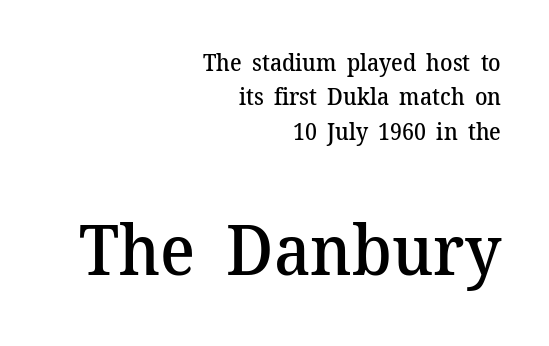
The image shows 69 px semibold serif type, upright; set right-aligned, normal line spacing (1.49x), normal letter spacing, not underlined; the second (bottom) block is 3.0x larger; medium stroke contrast and a medium x-height.
